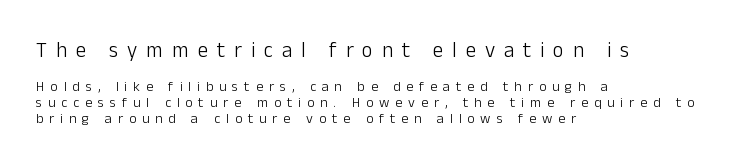
The image shows 21 px text type, upright; set left-aligned, tight line spacing (1.15x), unusually wide letter spacing (+0.42 em), not underlined; the first (top) block is 1.5x larger.
